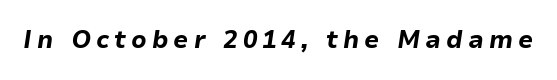
The image shows 24 px bold type, italic (leaning right); set unusually wide letter spacing (+0.21 em), not underlined.
